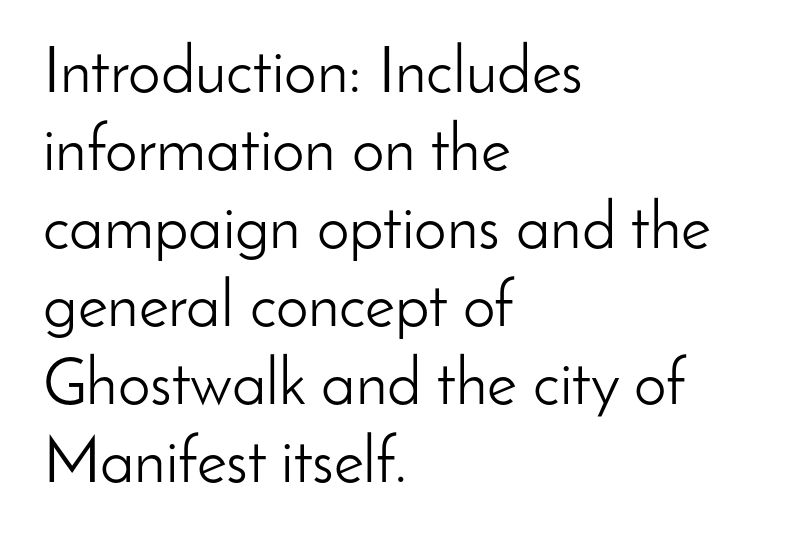
Q: Is the text bold? A: No.
Q: Is the text italic (slanted)? A: No, it is upright.
Q: Is the typeface a serif or a sans-serif typeface? A: Sans-serif.
Q: Is the text underlined? A: No.
Q: How is the paragraph aligned? A: Left-aligned.
Q: Is the spacing between letters normal or unusually wide? A: Normal.
Q: Width (condensed, normal, or wide)? A: Normal.
Q: Stroke contrast? A: Low.
Q: x-height? A: Small.
Q: Monospaced? A: No.
